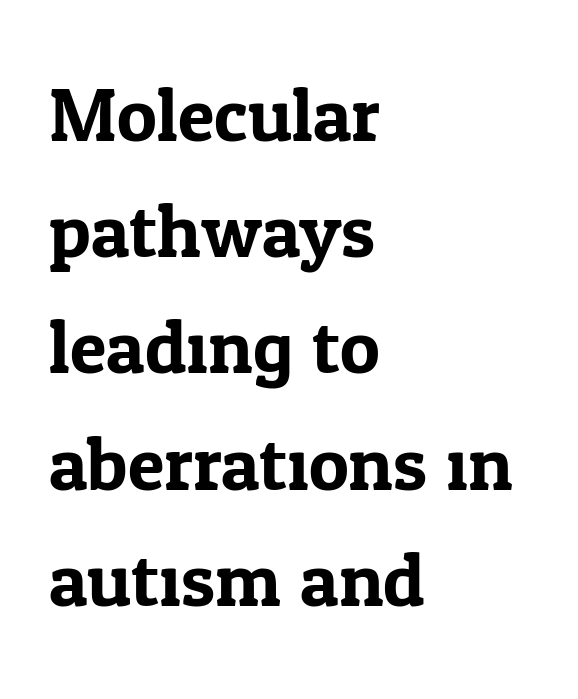
Descender tails drop into unmarked territory. This rendering leaves character spacing at its baseline value. All the whitespace from short lines collects on the right. Baseline-to-baseline distance is the conventional proportion of letter height.
